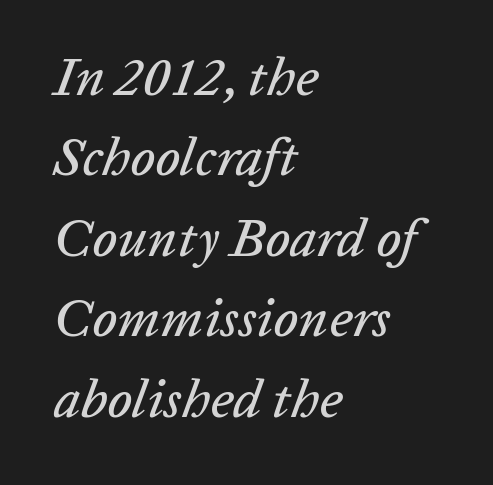
The image shows 54 px text type, italic (leaning right); set left-aligned, normal line spacing (1.49x), normal letter spacing, not underlined; low stroke contrast and a medium x-height.
